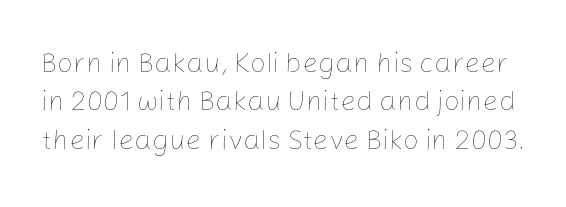
Q: Is the text bold? A: No.
Q: Is the text italic (slanted)? A: No, it is upright.
Q: Is the text underlined? A: No.
Q: Is the spacing between letters normal or unusually wide? A: Normal.
Q: Is the spacing between lines tight, normal or loose? A: Normal.
Q: Width (condensed, normal, or wide)? A: Normal.
Q: Stroke contrast? A: Low.
Q: x-height? A: Medium.
Q: Monospaced? A: No.
